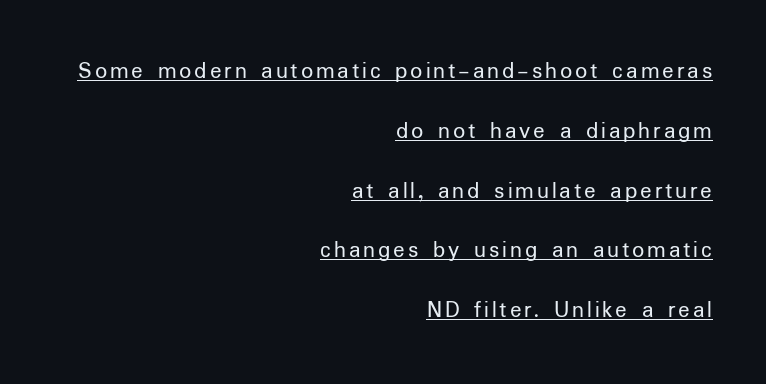
Unbolded letterforms with no extra heft. The typesetter chose a ragged-left arrangement here. The words here are underlined. You can tell it's not italic because the verticals are truly vertical. Does the leading feel generous? Absolutely, it's lavish.
